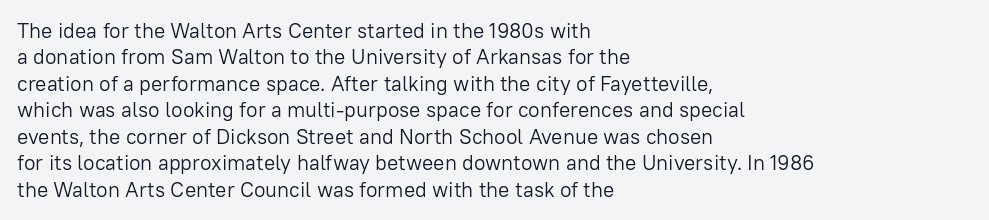
The rendering uses a moderate line-height, typical for paragraphs. Only glyphs here, with clear space below each row. The passage is arranged the way most books set body copy — flush left. Spacing between characters is what you'd get straight out of the box.
